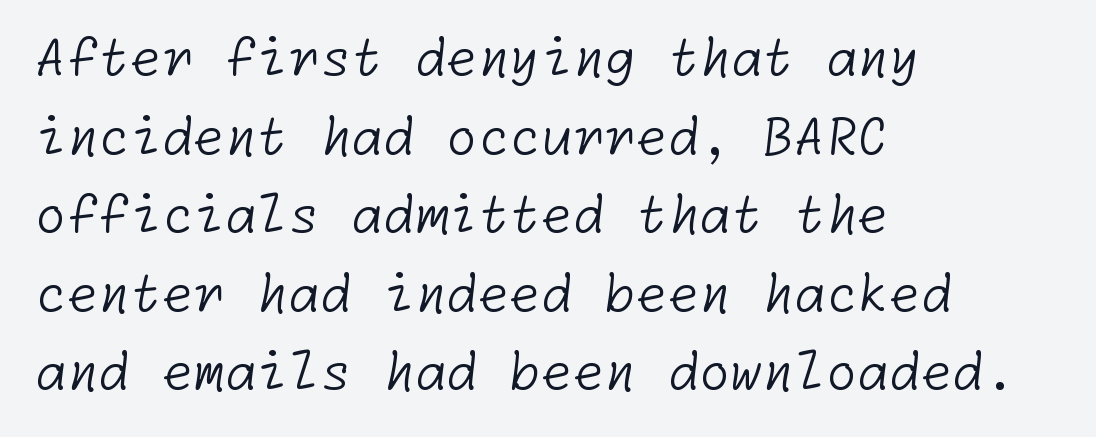
The image shows 51 px light sans-serif type; set left-aligned, normal line spacing (1.54x), normal letter spacing, not underlined; low stroke contrast and a medium x-height.
